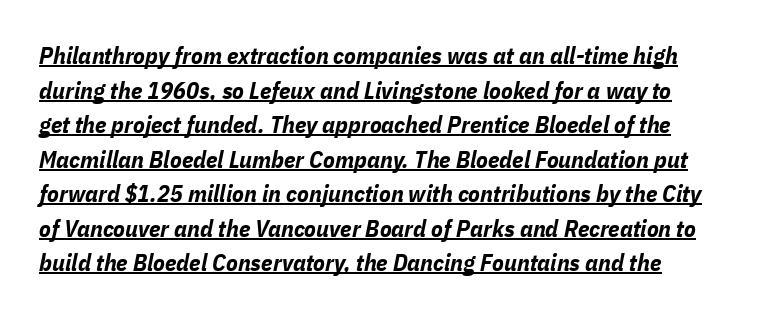
The image shows 24 px bold type, italic (leaning right); set normal line spacing (1.44x), normal letter spacing, underlined.
